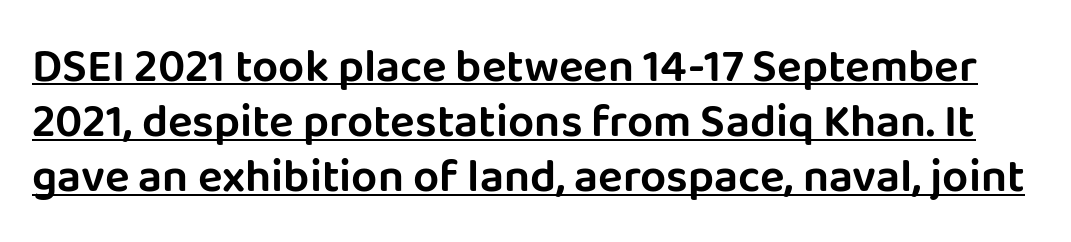
Q: Is the text italic (slanted)? A: No, it is upright.
Q: Is the typeface a serif or a sans-serif typeface? A: Sans-serif.
Q: Is the text underlined? A: Yes.
Q: Is the spacing between letters normal or unusually wide? A: Normal.
Q: Width (condensed, normal, or wide)? A: Normal.
Q: Stroke contrast? A: Low.
Q: x-height? A: Large.
Q: Monospaced? A: No.
